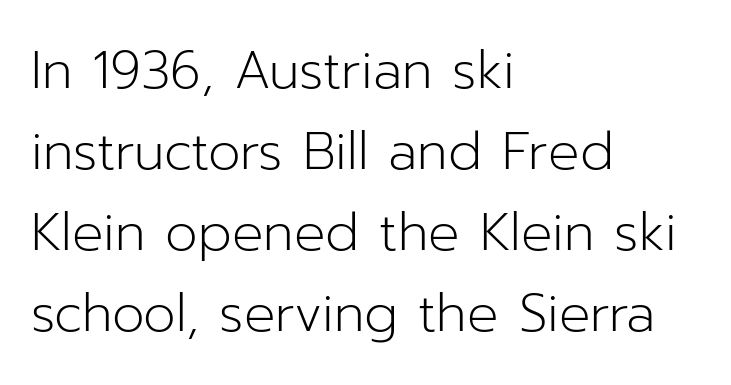
Bold? No — there's no thickening of the strokes. The passage is arranged the way most books set body copy — flush left. A typesetter would label this face a sans. Students, observe: this is what conventionally led text looks like. The letters advance in unequal steps, a hallmark of proportional type.
